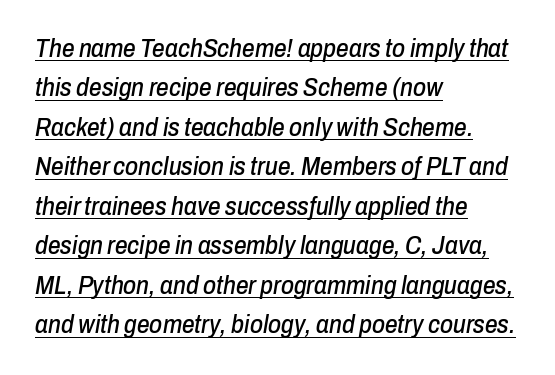
The image shows 25 px text type, italic (leaning right); set left-aligned, normal line spacing (1.58x), normal letter spacing, underlined.
